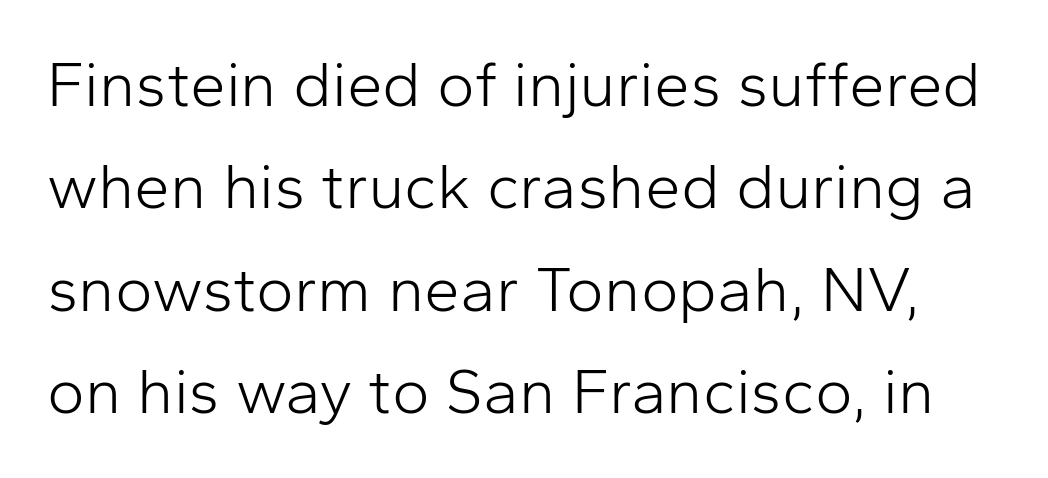
Q: Is the text bold? A: No.
Q: Is the text italic (slanted)? A: No, it is upright.
Q: Is the typeface a serif or a sans-serif typeface? A: Sans-serif.
Q: Is the text underlined? A: No.
Q: Is the spacing between letters normal or unusually wide? A: Normal.
Q: Is the spacing between lines tight, normal or loose? A: Normal.
Q: Width (condensed, normal, or wide)? A: Normal.
Q: Stroke contrast? A: Low.
Q: x-height? A: Medium.
Q: Monospaced? A: No.
